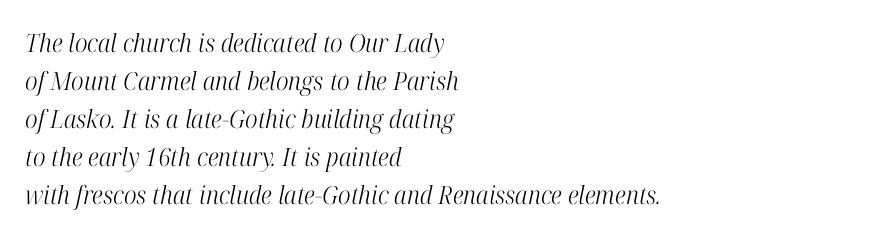
The image shows 25 px text type, italic (leaning right); set left-aligned, normal line spacing (1.52x), normal letter spacing, not underlined.
